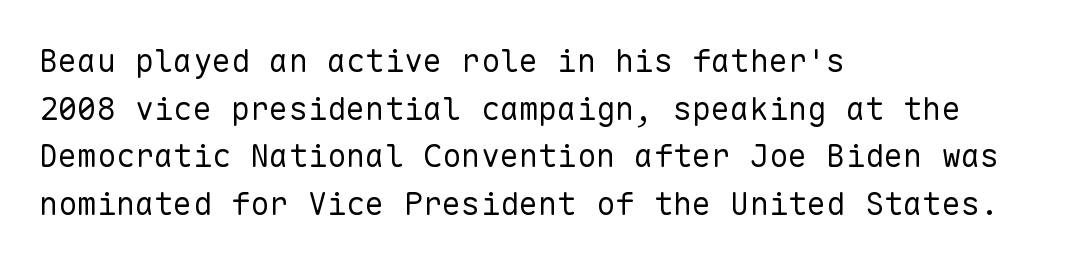
Q: Is the text bold? A: No.
Q: Is the text italic (slanted)? A: No, it is upright.
Q: Is the typeface a serif or a sans-serif typeface? A: Sans-serif.
Q: Is the text underlined? A: No.
Q: How is the paragraph aligned? A: Left-aligned.
Q: Is the spacing between letters normal or unusually wide? A: Normal.
Q: Is the spacing between lines tight, normal or loose? A: Normal.
Q: Width (condensed, normal, or wide)? A: Normal.
Q: Stroke contrast? A: Low.
Q: x-height? A: Medium.
Q: Monospaced? A: Yes.
